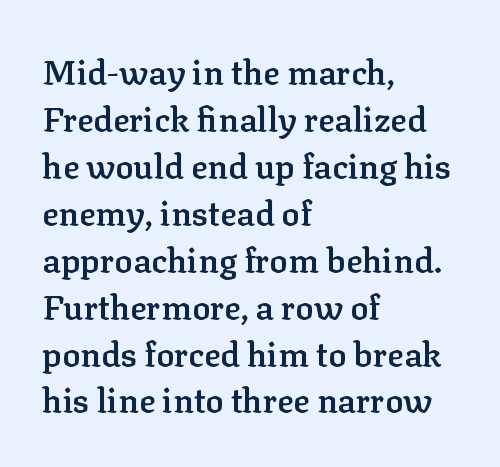
The image shows 34 px semibold serif type, upright; set left-aligned, normal line spacing (1.38x), normal letter spacing, not underlined; low stroke contrast and a medium x-height.
